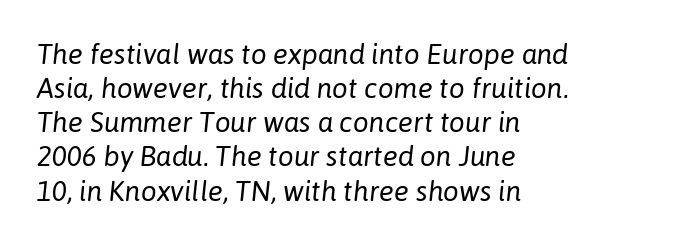
{"italic": "yes", "lean": "right", "slant_degrees": 6, "bold": "no", "weight": "regular", "width": "normal", "stroke_contrast": "low", "x_height": "medium", "monospaced": "no", "underline": "no", "align": "left", "line_spacing_ratio": 1.22, "letter_spacing": "normal", "letter_spacing_em": 0.0, "glyph_px": 28}
